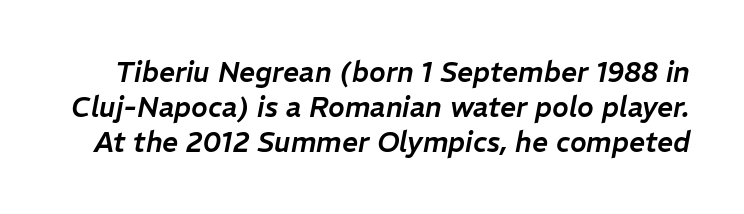
A typesetter would call this zero additional tracking. Compared with typical paragraphs, the rows here are spaced about the same. The passage shown is typed in a proportional face where columns would drift. You can tell it's italic because the verticals aren't actually vertical. Underline: absent.
